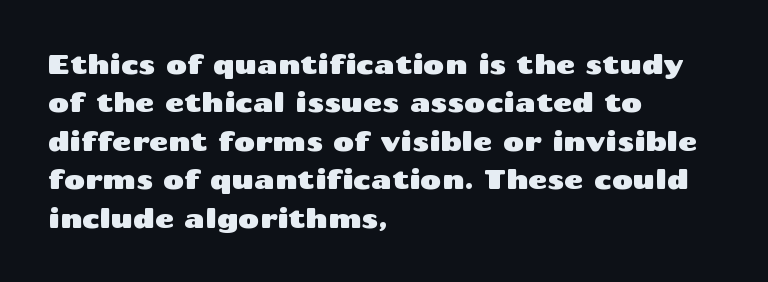
These lines keep a tight, regular rhythm from letter to letter. A student would call this left alignment; a typographer would say flush left, rag right. Descenders are the only things crossing below the line. Evenly set lines give the paragraph a standard silhouette. Ordinary non-slanted type is in use.
